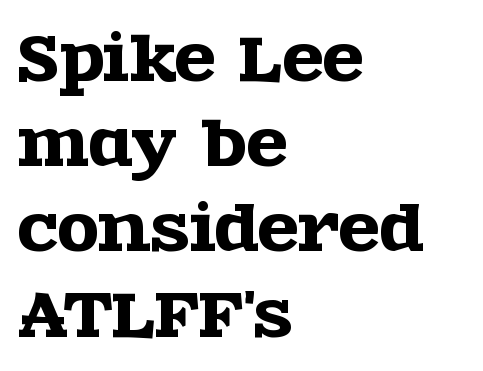
Q: Is the text italic (slanted)? A: No, it is upright.
Q: Is the typeface a serif or a sans-serif typeface? A: Serif.
Q: Is the text underlined? A: No.
Q: How is the paragraph aligned? A: Left-aligned.
Q: Is the spacing between letters normal or unusually wide? A: Normal.
Q: Is the spacing between lines tight, normal or loose? A: Normal.
Q: Width (condensed, normal, or wide)? A: Wide.
Q: x-height? A: Large.
Q: Monospaced? A: No.
